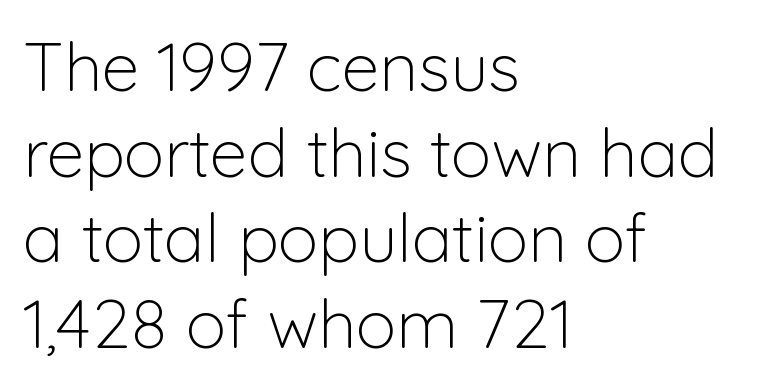
{"serif": "no", "italic": "no", "bold": "no", "weight": "light", "width": "normal", "stroke_contrast": "low", "x_height": "medium", "monospaced": "no", "underline": "no", "align": "left", "line_spacing": "normal", "line_spacing_ratio": 1.26, "letter_spacing": "normal", "letter_spacing_em": 0.0, "glyph_px": 68}
